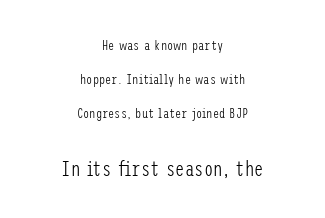
The image shows 21 px text type, upright; set centered, loose line spacing (2.43x), normal letter spacing, not underlined; the second (bottom) block is 1.5x larger.
